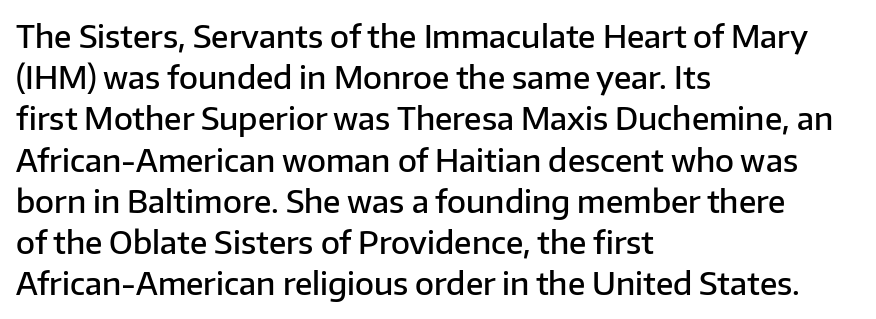
A typesetter would call this proportional, since set widths differ per character. The glyphs are unaccompanied by any horizontal stroke below them. This rendering uses left alignment, leaving the right contour irregular. This is the in-between weight designers call semibold or demi. Is there much room between lines? A standard amount, neither cramped nor airy. This sample uses an upright cut, with every glyph sitting square on the baseline.
